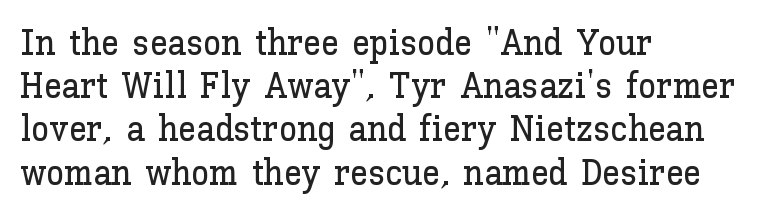
Q: Is the text italic (slanted)? A: No, it is upright.
Q: Is the text underlined? A: No.
Q: How is the paragraph aligned? A: Left-aligned.
Q: Is the spacing between letters normal or unusually wide? A: Normal.
Q: Width (condensed, normal, or wide)? A: Normal.
Q: Stroke contrast? A: Low.
Q: x-height? A: Medium.
Q: Monospaced? A: No.
